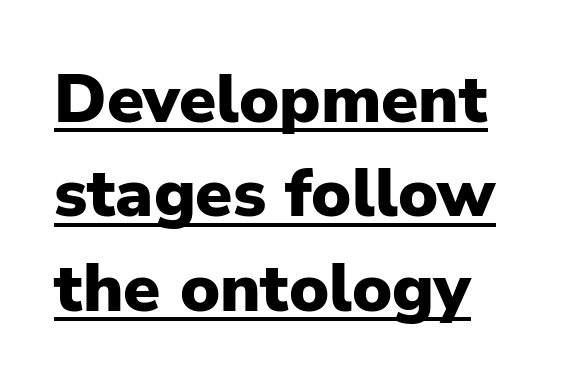
Q: Is the text bold? A: Yes.
Q: Is the text italic (slanted)? A: No, it is upright.
Q: Is the typeface a serif or a sans-serif typeface? A: Sans-serif.
Q: Is the text underlined? A: Yes.
Q: Is the spacing between letters normal or unusually wide? A: Normal.
Q: Is the spacing between lines tight, normal or loose? A: Normal.
Q: Width (condensed, normal, or wide)? A: Normal.
Q: Stroke contrast? A: Low.
Q: x-height? A: Medium.
Q: Monospaced? A: No.
